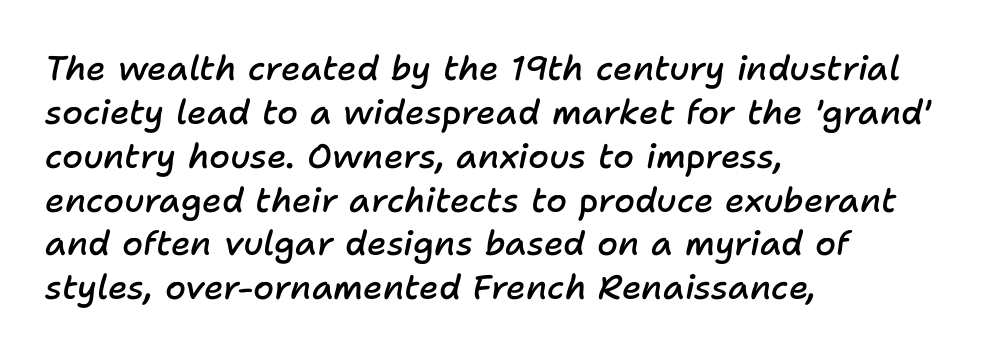
The image shows 34 px semibold type, italic (leaning right); set left-aligned, normal line spacing (1.29x), normal letter spacing, not underlined; low stroke contrast and a medium x-height.
